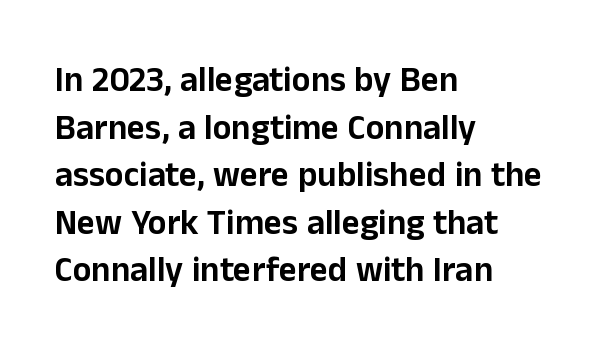
Q: Is the text italic (slanted)? A: No, it is upright.
Q: Is the typeface a serif or a sans-serif typeface? A: Sans-serif.
Q: Is the text underlined? A: No.
Q: How is the paragraph aligned? A: Left-aligned.
Q: Is the spacing between letters normal or unusually wide? A: Normal.
Q: Is the spacing between lines tight, normal or loose? A: Normal.
Q: Width (condensed, normal, or wide)? A: Normal.
Q: Stroke contrast? A: Low.
Q: x-height? A: Medium.
Q: Monospaced? A: No.
